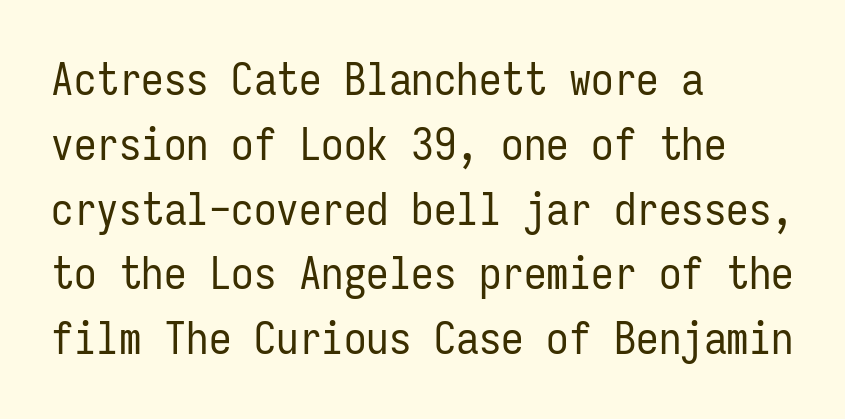
The image shows 45 px regular-weight, condensed sans-serif type, upright, monospaced; set left-aligned, normal line spacing (1.44x), normal letter spacing, not underlined; low stroke contrast and a medium x-height.
